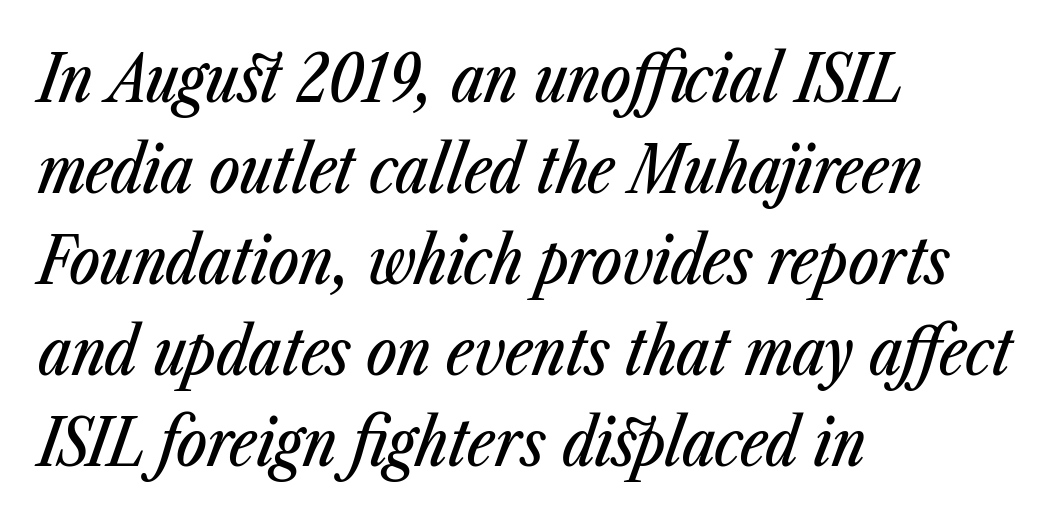
{"italic": "yes", "lean": "right", "slant_degrees": 23, "width": "condensed", "stroke_contrast": "low", "x_height": "medium", "monospaced": "no", "underline": "no", "align": "left", "line_spacing": "normal", "line_spacing_ratio": 1.4, "letter_spacing": "normal", "letter_spacing_em": 0.0, "glyph_px": 65}
